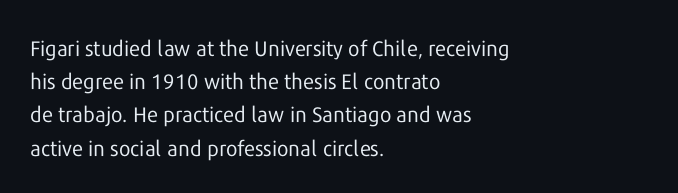
Q: Is the text bold? A: No.
Q: Is the text italic (slanted)? A: No, it is upright.
Q: Is the text underlined? A: No.
Q: How is the paragraph aligned? A: Left-aligned.
Q: Is the spacing between letters normal or unusually wide? A: Normal.
Q: Is the spacing between lines tight, normal or loose? A: Normal.
